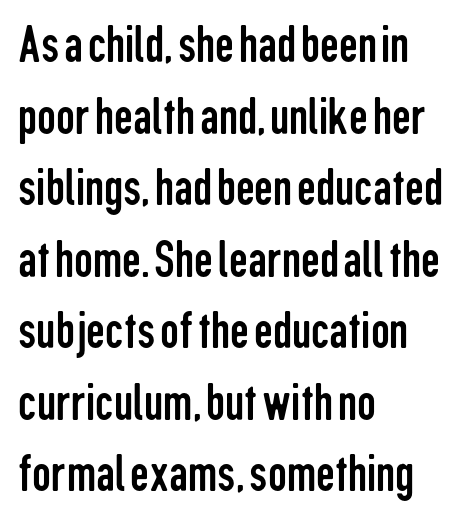
{"serif": "no", "italic": "no", "bold": "no", "weight": "regular", "width": "condensed", "stroke_contrast": "low", "x_height": "medium", "monospaced": "no", "underline": "no", "align": "left", "line_spacing": "normal", "line_spacing_ratio": 1.35, "letter_spacing": "normal", "letter_spacing_em": 0.0, "glyph_px": 53}
